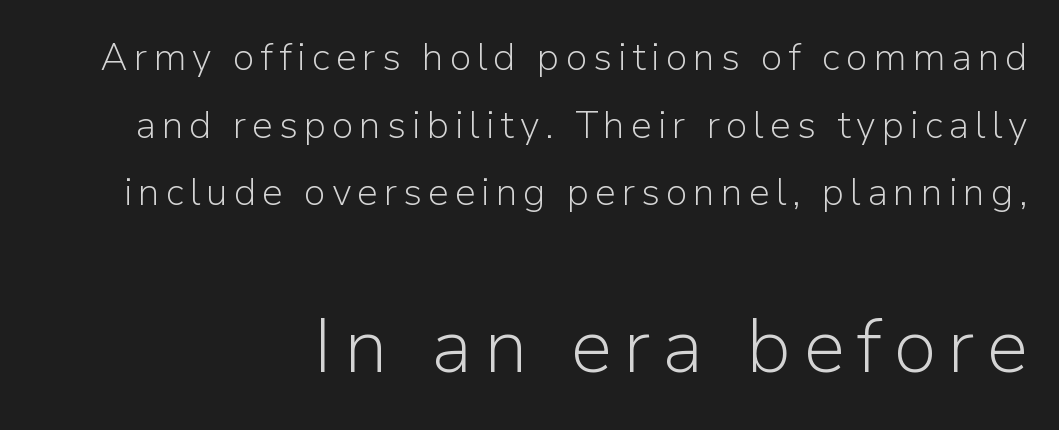
Characters remain perfectly vertical along every line. The compositor pushed each line to the right boundary. These lines are rendered in a variable-pitch font. Observe the absence of serifs on each vertical stroke in this sample.
